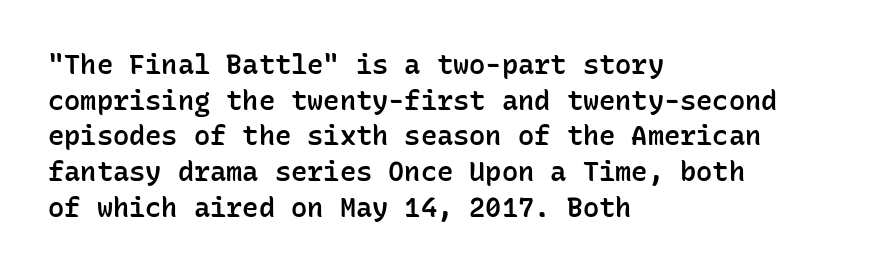
{"italic": "no", "bold": "semi", "underline": "no", "align": "left", "line_spacing": "normal", "line_spacing_ratio": 1.32, "letter_spacing": "normal", "letter_spacing_em": 0.0, "glyph_px": 27}
